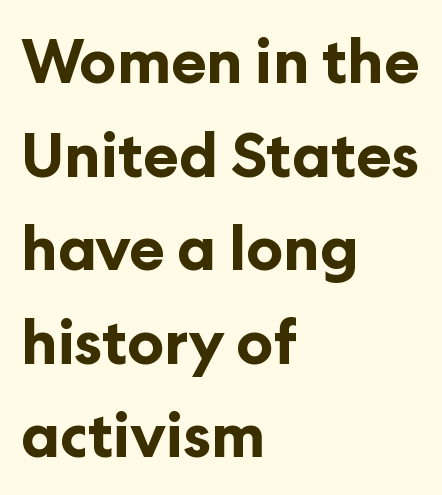
Q: Is the text bold? A: Yes.
Q: Is the text italic (slanted)? A: No, it is upright.
Q: Is the typeface a serif or a sans-serif typeface? A: Sans-serif.
Q: Is the text underlined? A: No.
Q: How is the paragraph aligned? A: Left-aligned.
Q: Is the spacing between letters normal or unusually wide? A: Normal.
Q: Is the spacing between lines tight, normal or loose? A: Normal.
Q: Width (condensed, normal, or wide)? A: Normal.
Q: Stroke contrast? A: Low.
Q: x-height? A: Medium.
Q: Monospaced? A: No.
